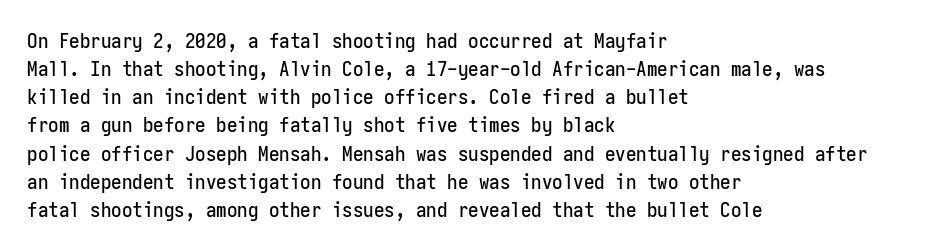
The image shows 21 px text type, upright; set left-aligned, normal line spacing (1.34x), normal letter spacing, not underlined.
